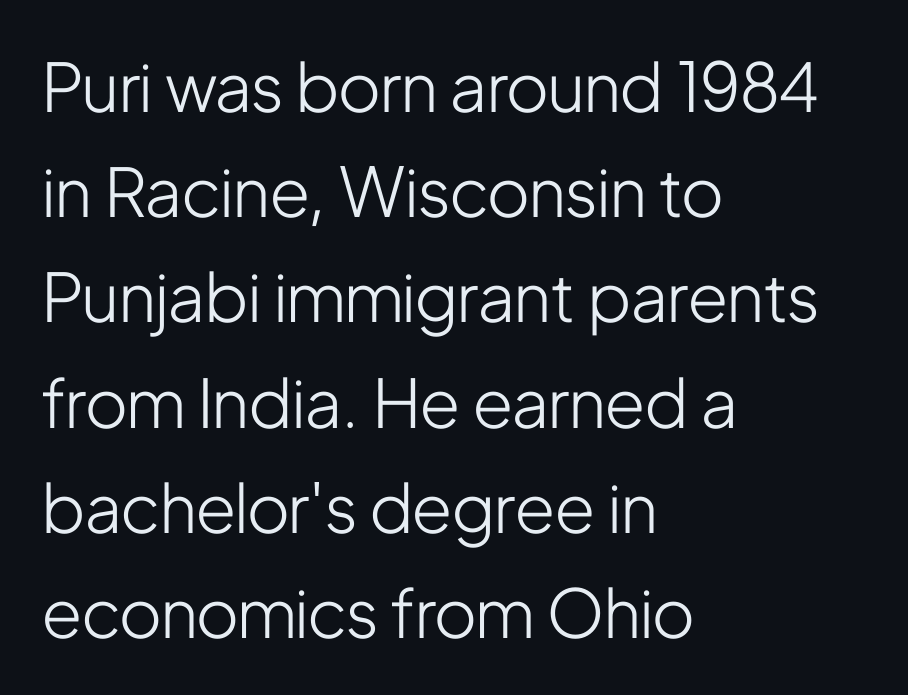
Leading: standard. Anything drawn beneath the words? Only blank space. These lines stack with their left ends in a neat column. The letterforms sit at book weight or below.
